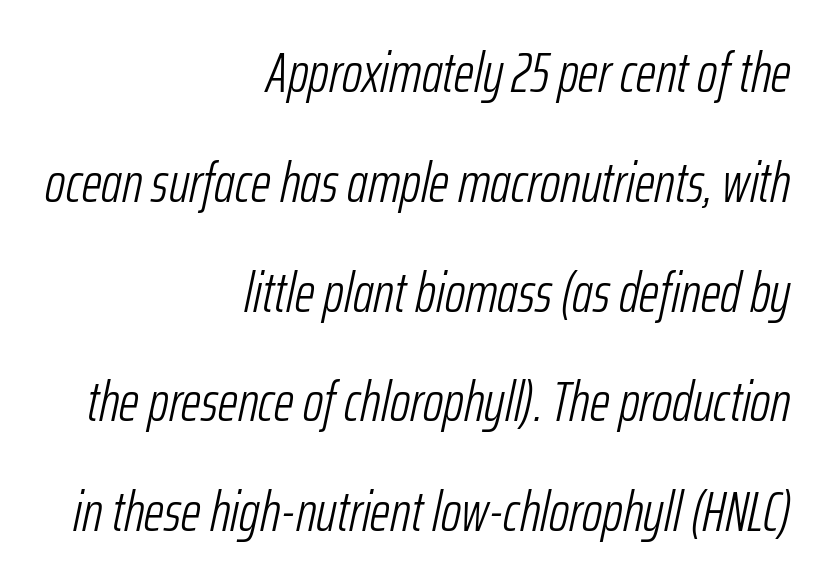
Q: Is the text bold? A: No.
Q: Is the text italic (slanted)? A: Yes, it leans right by about 12 degrees.
Q: Is the text underlined? A: No.
Q: How is the paragraph aligned? A: Right-aligned.
Q: Is the spacing between letters normal or unusually wide? A: Normal.
Q: Is the spacing between lines tight, normal or loose? A: Loose.
Q: Width (condensed, normal, or wide)? A: Condensed.
Q: Stroke contrast? A: Low.
Q: x-height? A: Medium.
Q: Monospaced? A: No.
